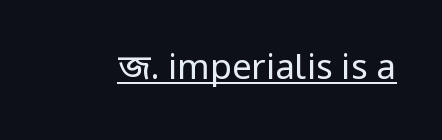
Does extra space separate the letters? No, they use regular spacing. The face used here appears with an underline applied. The type family on display is of the sans-serif kind. Do the letters lean? They stand straight. Think standard paragraph weight, or any step lighter than that.
